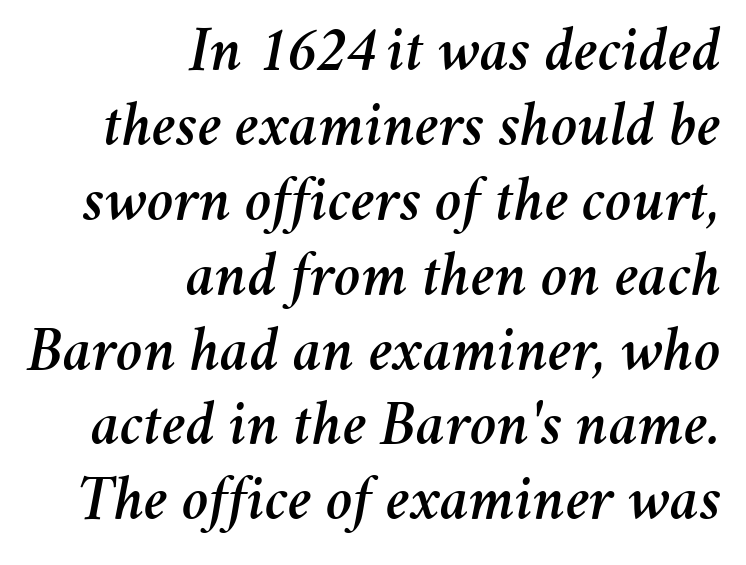
{"italic": "yes", "lean": "right", "slant_degrees": 11, "width": "normal", "stroke_contrast": "medium", "x_height": "medium", "monospaced": "no", "underline": "no", "align": "right", "line_spacing_ratio": 1.17, "letter_spacing": "normal", "letter_spacing_em": 0.0, "glyph_px": 64}
